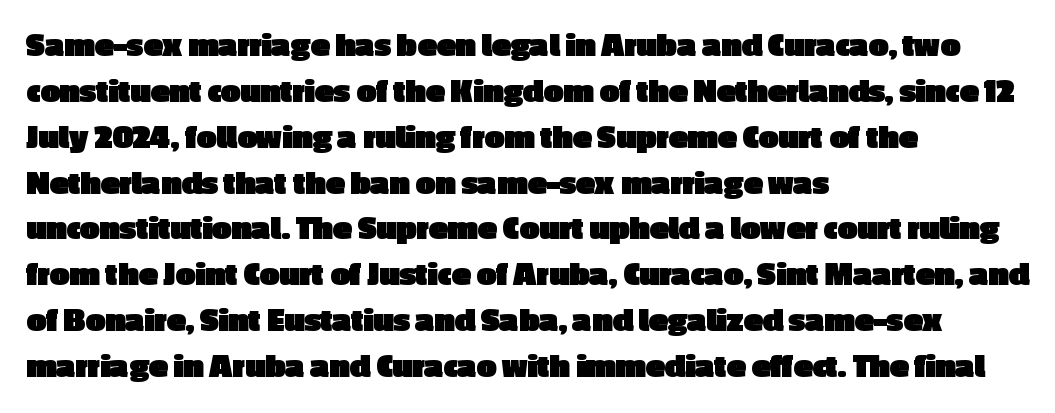
The image shows 35 px heavy sans-serif type, upright; set left-aligned, normal line spacing (1.31x), normal letter spacing, not underlined; a medium x-height.
